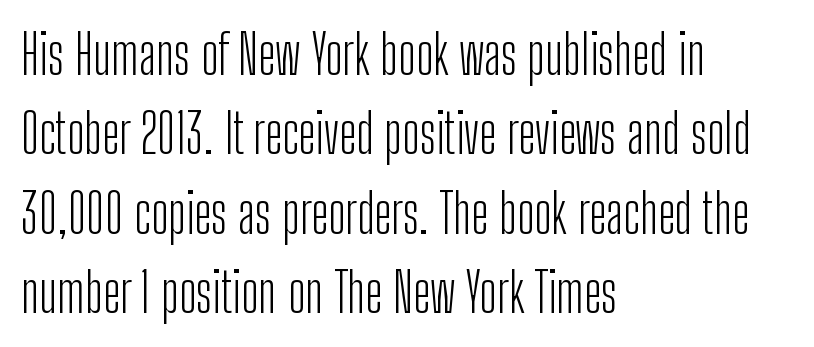
The rag falls on the right side of this text block. Does the lettering tilt? It doesn't — this is upright. The typesetting does not lean heavy: it is not bold. Serifs: no, the terminals of the letterforms are clean. The type is set solid horizontally, with unmodified tracking.
